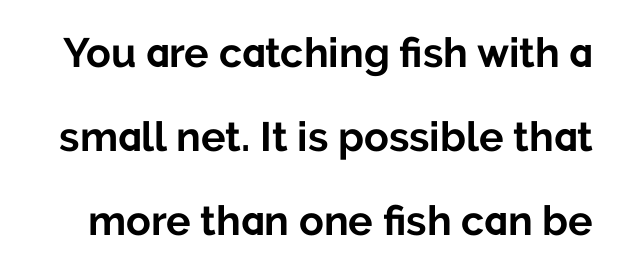
The image shows 41 px bold sans-serif type, upright; set loose line spacing (2.05x), normal letter spacing, not underlined; low stroke contrast and a medium x-height.
